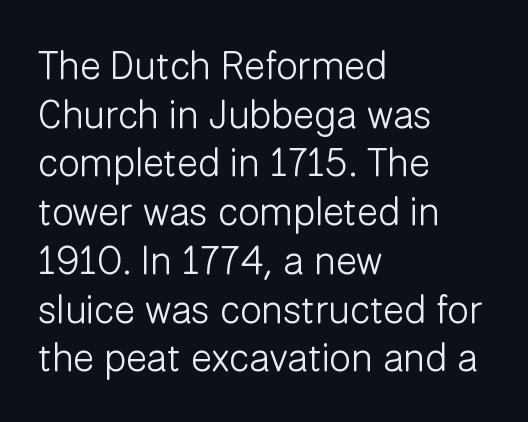
The image shows 39 px light sans-serif type, upright; set left-aligned, normal line spacing (1.25x), normal letter spacing, not underlined; low stroke contrast and a medium x-height.
